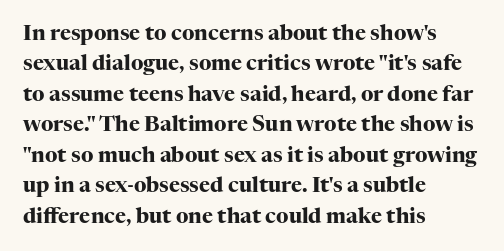
The image shows 21 px bold type, upright; set left-aligned, normal line spacing (1.45x), normal letter spacing, not underlined.
